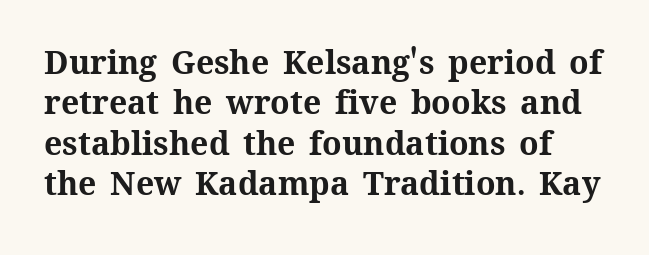
Q: Is the text bold? A: Yes.
Q: Is the text italic (slanted)? A: No, it is upright.
Q: Is the text underlined? A: No.
Q: Is the spacing between letters normal or unusually wide? A: Normal.
Q: Is the spacing between lines tight, normal or loose? A: Normal.
Q: Width (condensed, normal, or wide)? A: Normal.
Q: Stroke contrast? A: Medium.
Q: x-height? A: Medium.
Q: Monospaced? A: No.
